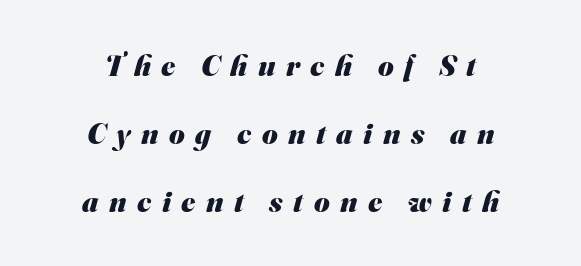
The letters are spread apart with noticeably loose tracking. Regarding serifs, this sample does without them. Proportional: the letters do not fall into vertical columns. The font is running at its bold setting.
